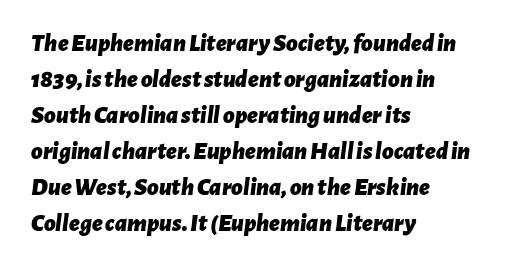
{"italic": "yes", "lean": "right", "slant_degrees": 7, "bold": "yes", "underline": "no", "align": "left", "line_spacing": "normal", "line_spacing_ratio": 1.44, "letter_spacing": "normal", "letter_spacing_em": 0.0, "glyph_px": 25}
